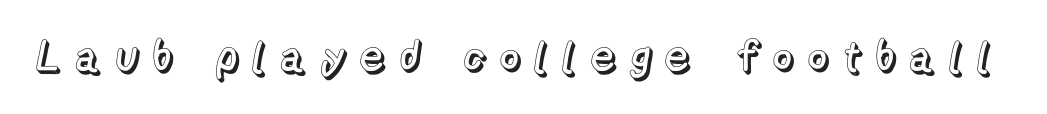
The image shows 43 px text type; set unusually wide letter spacing (+0.28 em), not underlined; a medium x-height.
